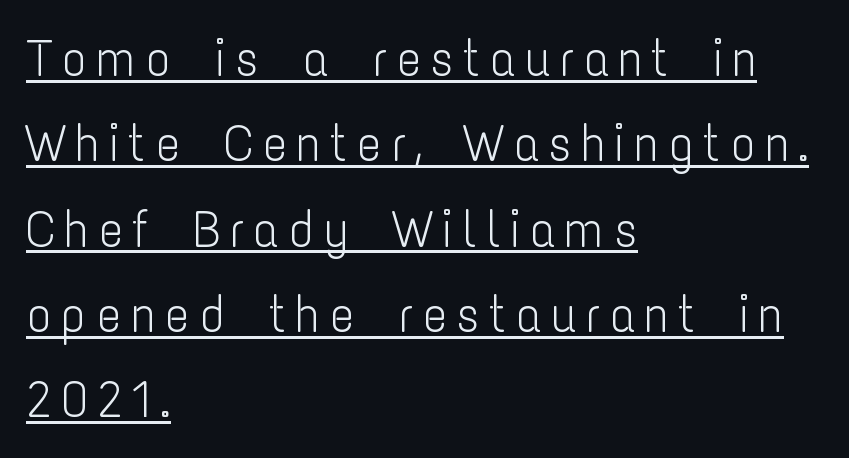
{"serif": "no", "italic": "no", "bold": "no", "weight": "light", "width": "condensed", "stroke_contrast": "low", "x_height": "medium", "monospaced": "no", "underline": "yes", "align": "left", "line_spacing": "normal", "line_spacing_ratio": 1.64, "glyph_px": 52}
